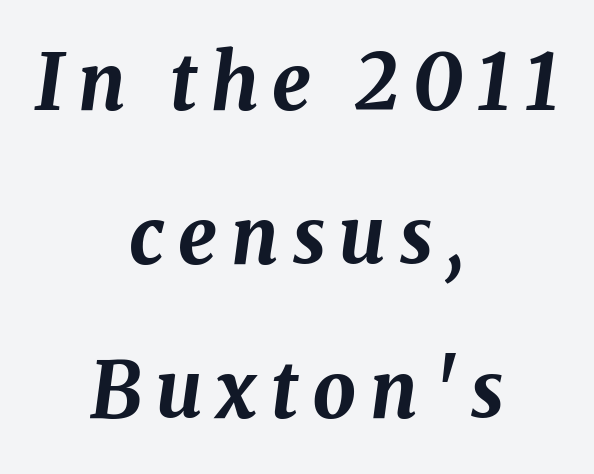
Q: Is the text bold? A: Yes.
Q: Is the text italic (slanted)? A: Yes, it leans right by about 8 degrees.
Q: Is the text underlined? A: No.
Q: How is the paragraph aligned? A: Centered.
Q: Is the spacing between lines tight, normal or loose? A: Loose.
Q: Width (condensed, normal, or wide)? A: Normal.
Q: Stroke contrast? A: Medium.
Q: x-height? A: Medium.
Q: Monospaced? A: No.
